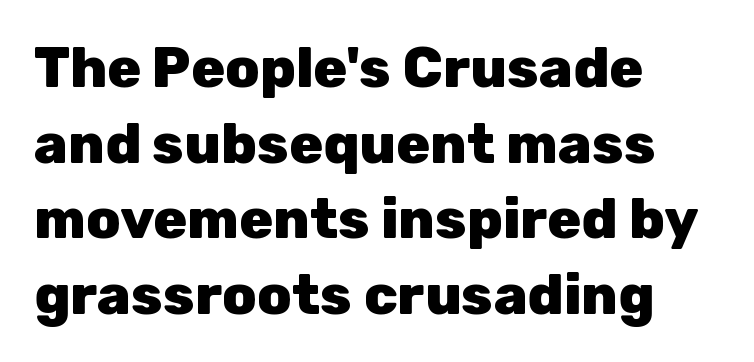
Weight check: bold — yes, fully. Standard letterfit; no display-style spreading of the glyphs. Regarding leading, the lines here are spaced in the standard way. All the whitespace from short lines collects on the right.
